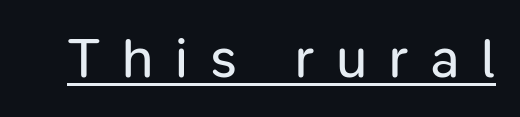
These lines are rendered in a variable-pitch font. The horizontal fit of the characters is loose and conspicuously gappy. Do the letters lean? They stand straight. A quiet, ordinary-to-light weight characterises the typeface.
